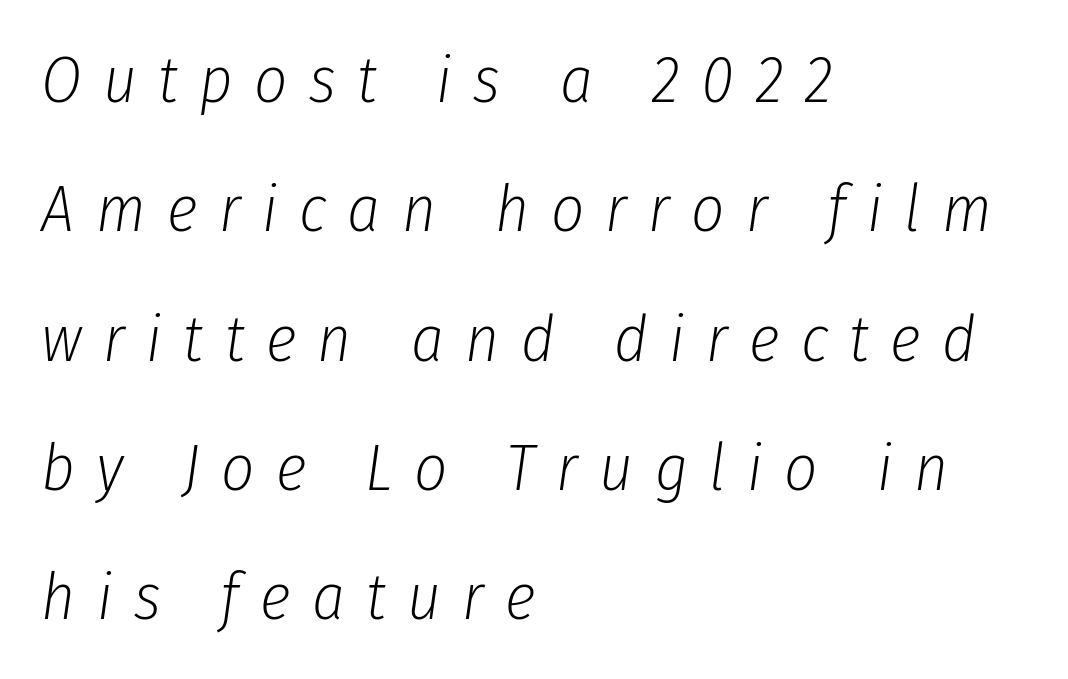
The image shows 65 px light, condensed type, italic (leaning right); set left-aligned, loose line spacing (1.99x), unusually wide letter spacing (+0.33 em), not underlined; low stroke contrast and a medium x-height.
